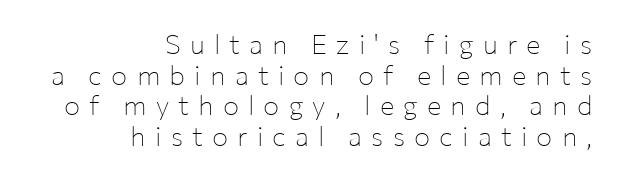
Q: Is the text bold? A: No.
Q: Is the text italic (slanted)? A: No, it is upright.
Q: Is the text underlined? A: No.
Q: How is the paragraph aligned? A: Right-aligned.
Q: Is the spacing between letters normal or unusually wide? A: Unusually wide.
Q: Is the spacing between lines tight, normal or loose? A: Tight.
